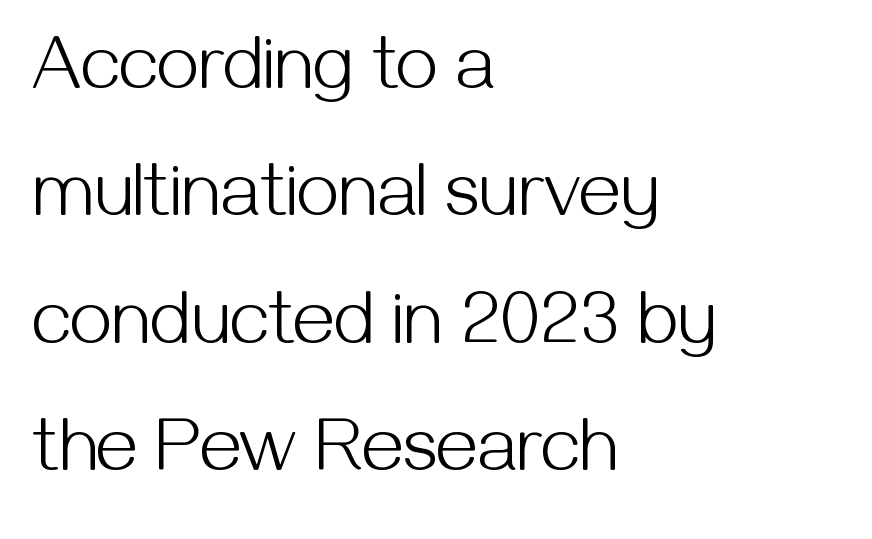
Italic: no, the glyphs are upright roman. Whoever set this chose a conventional vertical rhythm. The characters are drawn with everyday or finer stroke widths. Letter spacing: default. Plain, unruled lines of type.
